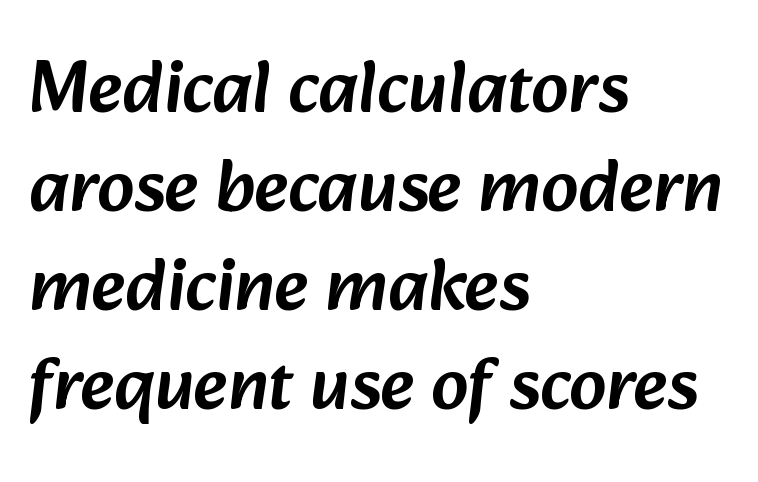
{"serif": "no", "width": "normal", "stroke_contrast": "low", "x_height": "medium", "monospaced": "no", "underline": "no", "align": "left", "line_spacing": "normal", "line_spacing_ratio": 1.34, "letter_spacing": "normal", "letter_spacing_em": 0.0, "glyph_px": 74}
